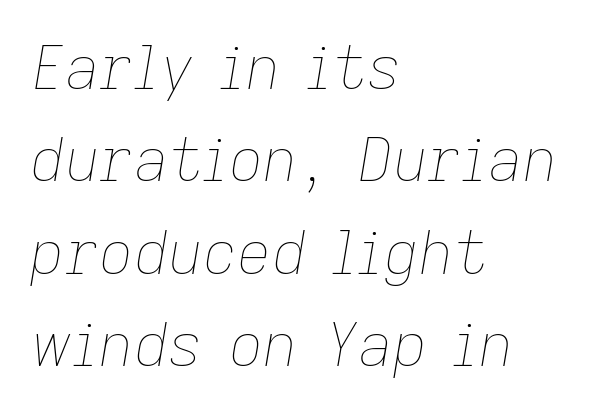
Is this a heavy cut? Hardly; it is regular or lighter. Line starts are locked; line ends wander. Character widths vary here, with narrow letters taking less room than wide ones. Only glyphs here, with clear space below each row. The passage shown stacks its lines at a standard gap.
